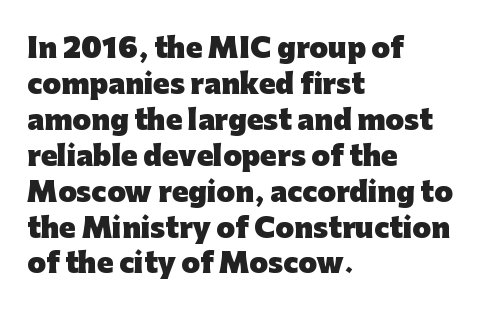
Is there much room between lines? A standard amount, neither cramped nor airy. This rendering features lettering with no underline. The typography opts for an upright posture over an oblique one. Standard letterfit; no display-style spreading of the glyphs. Line starts are locked; line ends wander. Heavy-handed strokes throughout: this text is bold.
